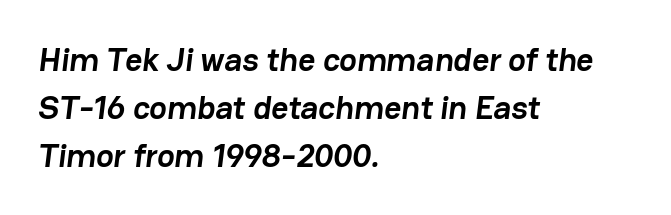
The image shows 33 px semibold sans-serif type; set left-aligned, normal line spacing (1.45x), normal letter spacing, not underlined; low stroke contrast and a medium x-height.
